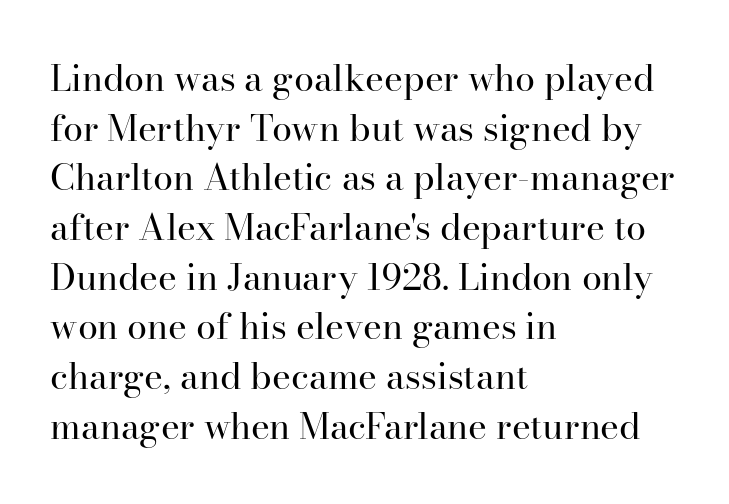
{"serif": "yes", "italic": "no", "bold": "no", "weight": "regular", "width": "normal", "stroke_contrast": "high", "x_height": "small", "monospaced": "no", "underline": "no", "align": "left", "line_spacing": "normal", "line_spacing_ratio": 1.38, "letter_spacing": "normal", "letter_spacing_em": 0.0, "glyph_px": 36}
